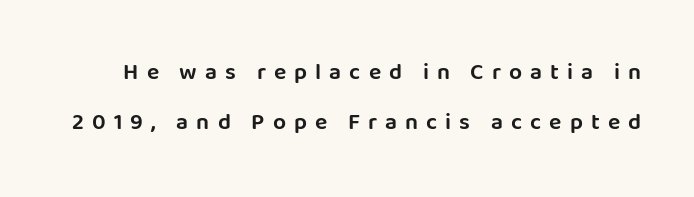
The image shows 23 px text type, upright; set loose line spacing (2.18x), unusually wide letter spacing (+0.35 em), not underlined.
